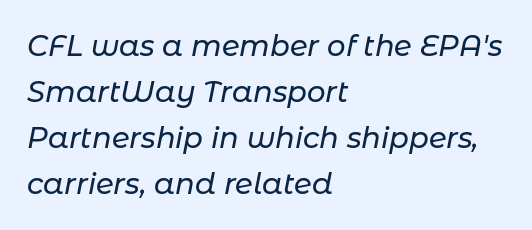
The image shows 29 px text type, italic (leaning right); set left-aligned, normal line spacing (1.59x), normal letter spacing, not underlined; low stroke contrast and a medium x-height.
